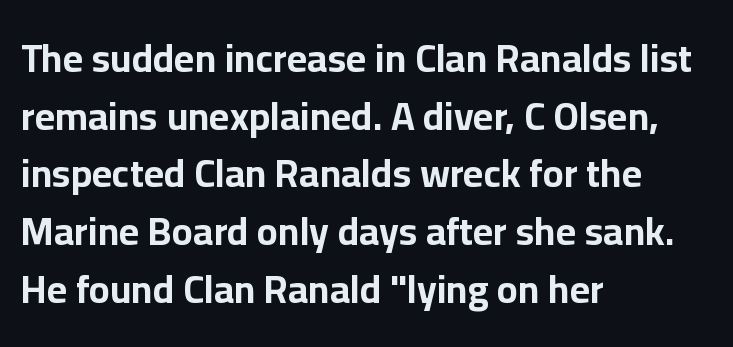
Q: Is the text bold? A: Yes.
Q: Is the text italic (slanted)? A: No, it is upright.
Q: Is the typeface a serif or a sans-serif typeface? A: Sans-serif.
Q: Is the text underlined? A: No.
Q: How is the paragraph aligned? A: Left-aligned.
Q: Is the spacing between letters normal or unusually wide? A: Normal.
Q: Is the spacing between lines tight, normal or loose? A: Normal.
Q: Width (condensed, normal, or wide)? A: Normal.
Q: Stroke contrast? A: Low.
Q: x-height? A: Medium.
Q: Monospaced? A: No.
